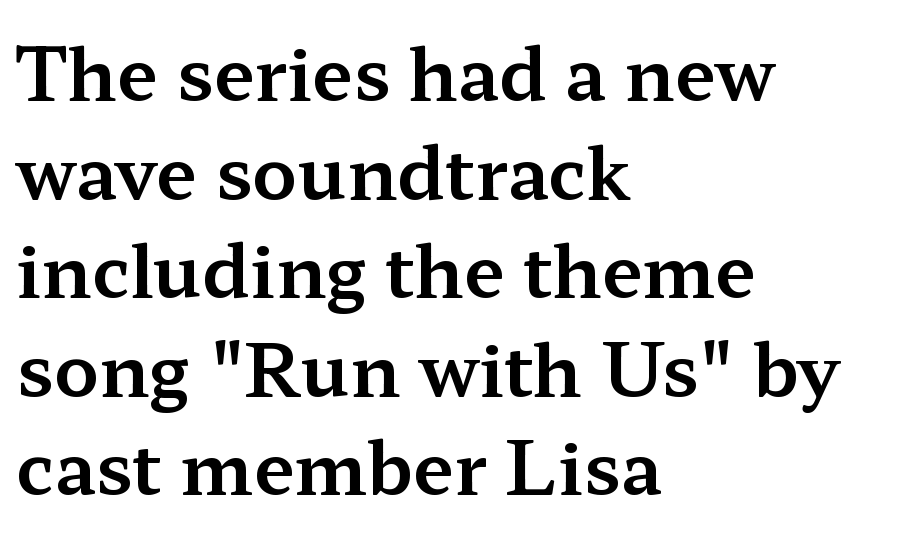
{"serif": "yes", "italic": "no", "width": "wide", "stroke_contrast": "medium", "x_height": "medium", "monospaced": "no", "underline": "no", "align": "left", "line_spacing": "normal", "line_spacing_ratio": 1.35, "letter_spacing": "normal", "letter_spacing_em": 0.0, "glyph_px": 73}
